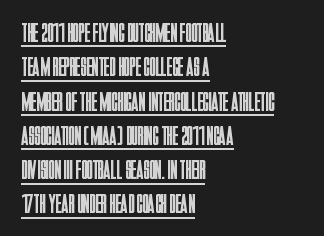
No italicization has been applied; the sample stays upright. This sample is left-justified, so line endings fall wherever the words run out. Whoever set this chose a conventional vertical rhythm. Weight class: somewhere from thin through regular.
